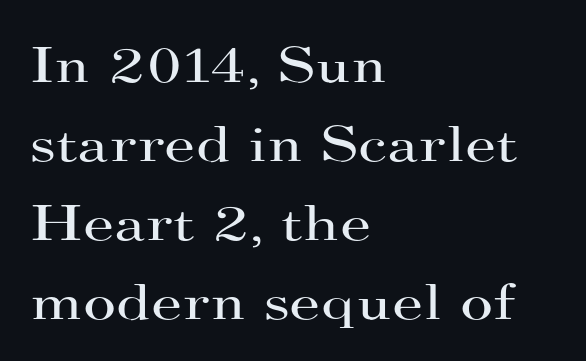
Reading down the column, the eye jumps a familiar distance to each next line. The specimen reads as upright at a glance. Any mark beneath the type? The region is blank. The glyphs in this specimen are seriffed. Caption: standard tracking, unaltered.
